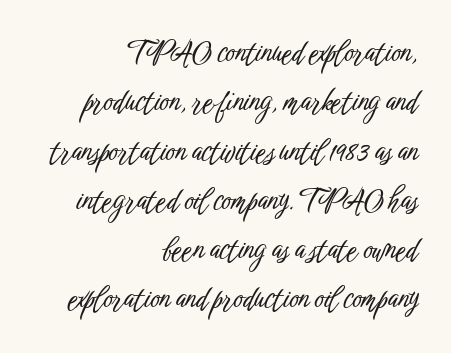
{"serif": "no", "width": "condensed", "stroke_contrast": "low", "x_height": "medium", "monospaced": "no", "underline": "no", "align": "right", "line_spacing": "normal", "line_spacing_ratio": 1.7, "letter_spacing": "normal", "letter_spacing_em": 0.0, "glyph_px": 29}
